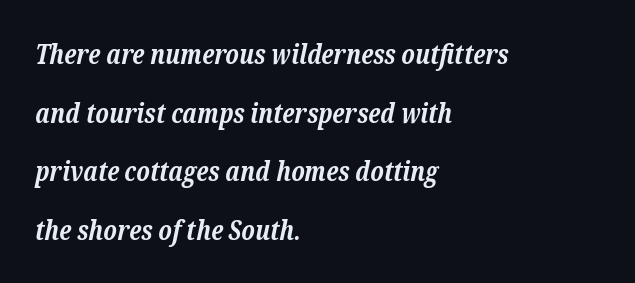
{"italic": "yes", "lean": "right", "slant_degrees": 12, "bold": "yes", "underline": "no", "align": "left", "line_spacing": "loose", "line_spacing_ratio": 2.17, "letter_spacing": "normal", "letter_spacing_em": 0.0, "glyph_px": 27}
